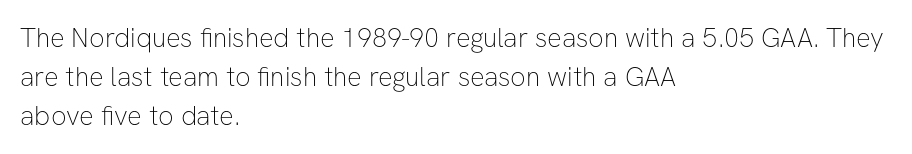
The image shows 27 px text type, upright; set left-aligned, normal line spacing (1.44x), normal letter spacing, not underlined.
